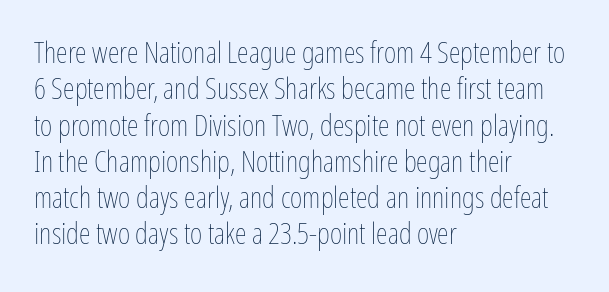
The image shows 30 px thin, condensed type, upright; set left-aligned, line spacing 1.21x, normal letter spacing, not underlined; low stroke contrast and a medium x-height.
